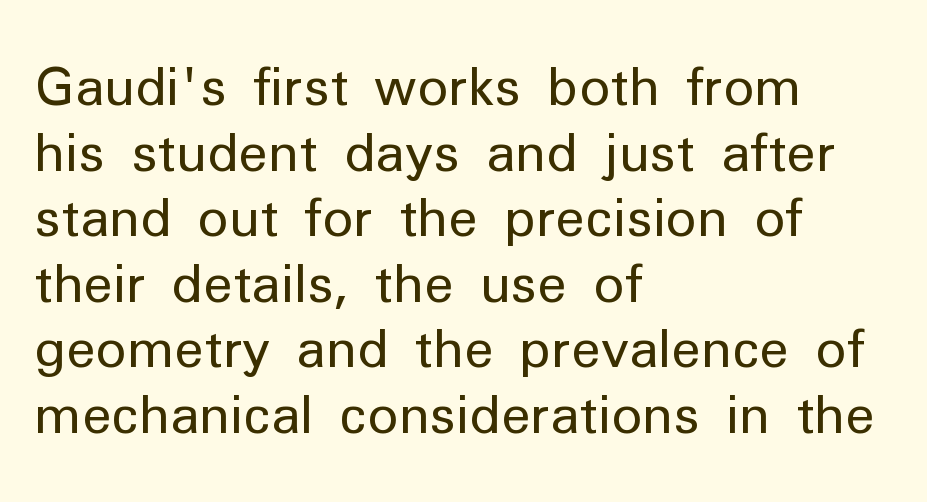
The image shows 52 px regular-weight sans-serif type, upright; set left-aligned, normal line spacing (1.26x), normal letter spacing, not underlined; low stroke contrast and a medium x-height.
